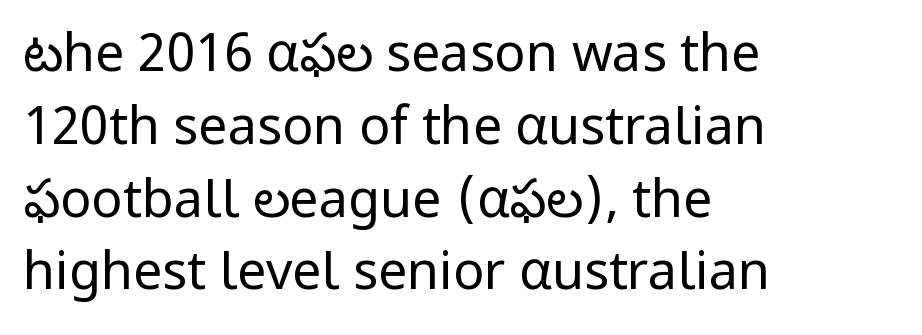
Q: Is the text bold? A: No.
Q: Is the text italic (slanted)? A: No, it is upright.
Q: Is the typeface a serif or a sans-serif typeface? A: Sans-serif.
Q: Is the text underlined? A: No.
Q: How is the paragraph aligned? A: Left-aligned.
Q: Is the spacing between letters normal or unusually wide? A: Normal.
Q: Is the spacing between lines tight, normal or loose? A: Normal.
Q: Width (condensed, normal, or wide)? A: Normal.
Q: Stroke contrast? A: Low.
Q: x-height? A: Medium.
Q: Monospaced? A: No.
